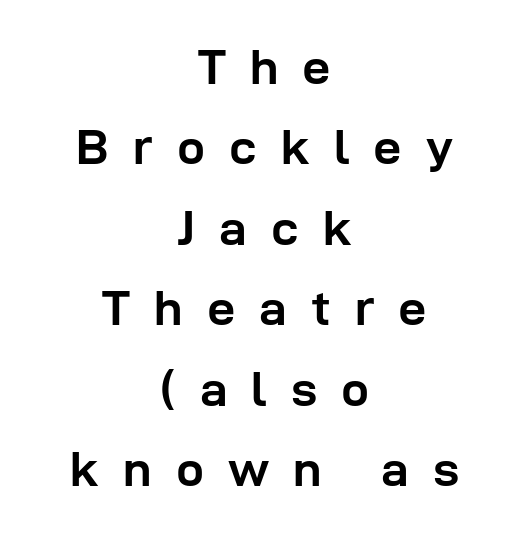
The image shows 50 px semibold sans-serif type, upright; set centered, normal line spacing (1.61x), unusually wide letter spacing (+0.48 em), not underlined; low stroke contrast and a medium x-height.
